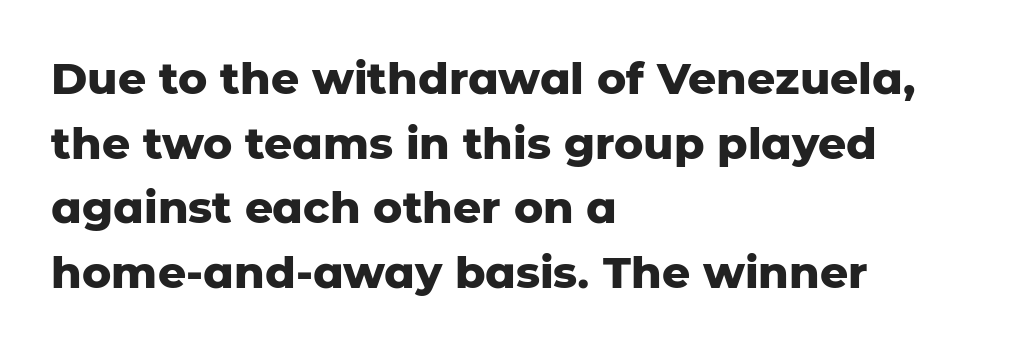
The image shows 44 px heavy sans-serif type, upright; set left-aligned, normal line spacing (1.47x), normal letter spacing, not underlined; low stroke contrast and a medium x-height.
